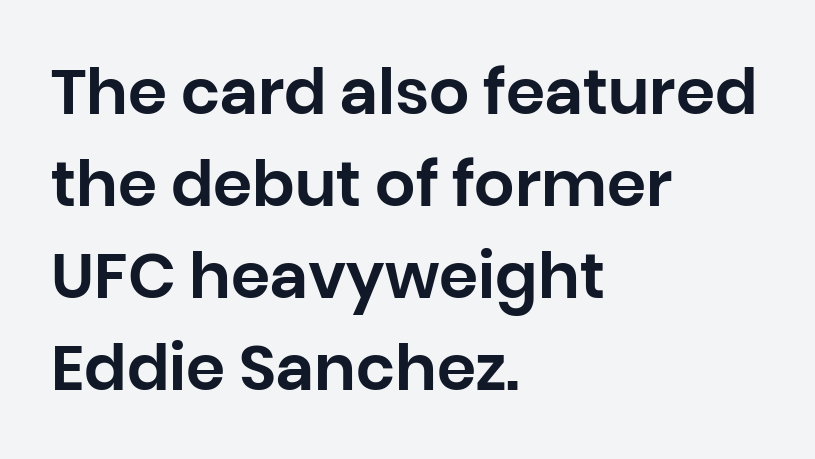
{"serif": "no", "italic": "no", "width": "normal", "stroke_contrast": "low", "x_height": "large", "monospaced": "no", "underline": "no", "align": "left", "line_spacing": "normal", "line_spacing_ratio": 1.46, "letter_spacing": "normal", "letter_spacing_em": 0.0, "glyph_px": 63}
